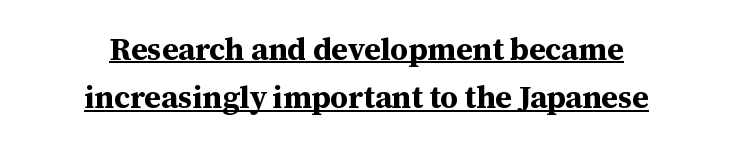
The image shows 31 px bold serif type, upright; set centered, normal line spacing (1.56x), normal letter spacing, underlined; medium stroke contrast and a medium x-height.
